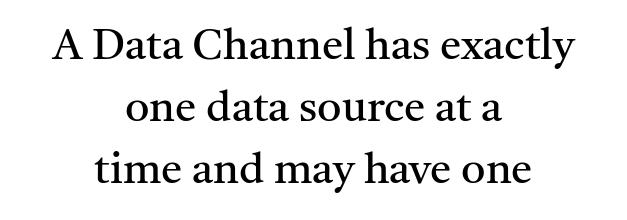
Reading down the block, each line starts at a different indent, mirrored at its end. These lines are composed in type with serifs. Successive baselines arrive at the customary interval. Unbolded letterforms with no extra heft.
